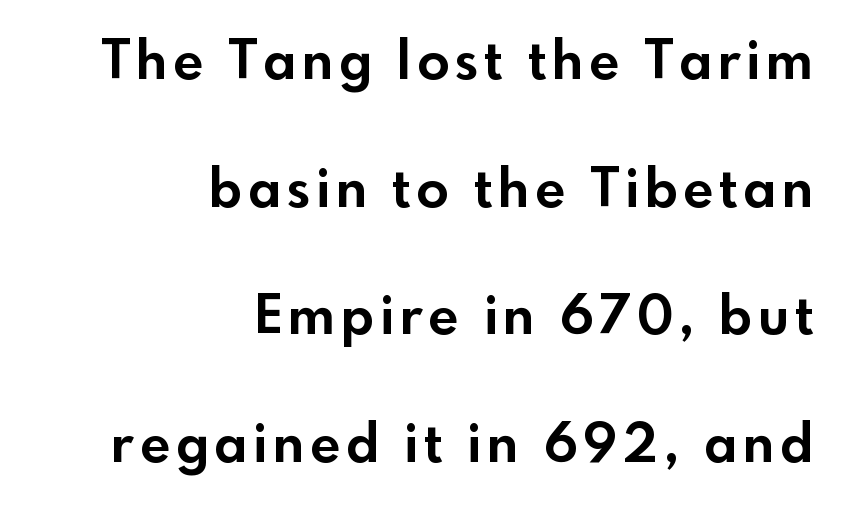
A bare baseline throughout the passage. Regarding serifs, this sample does without them. Upright lettering throughout. Does the weight exceed regular? Yes, all the way to bold. The face used here is proportionally spaced, like ordinary book or web type.
